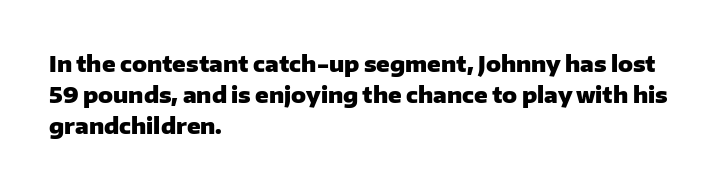
The image shows 22 px bold type, upright; set left-aligned, normal line spacing (1.42x), normal letter spacing, not underlined.
